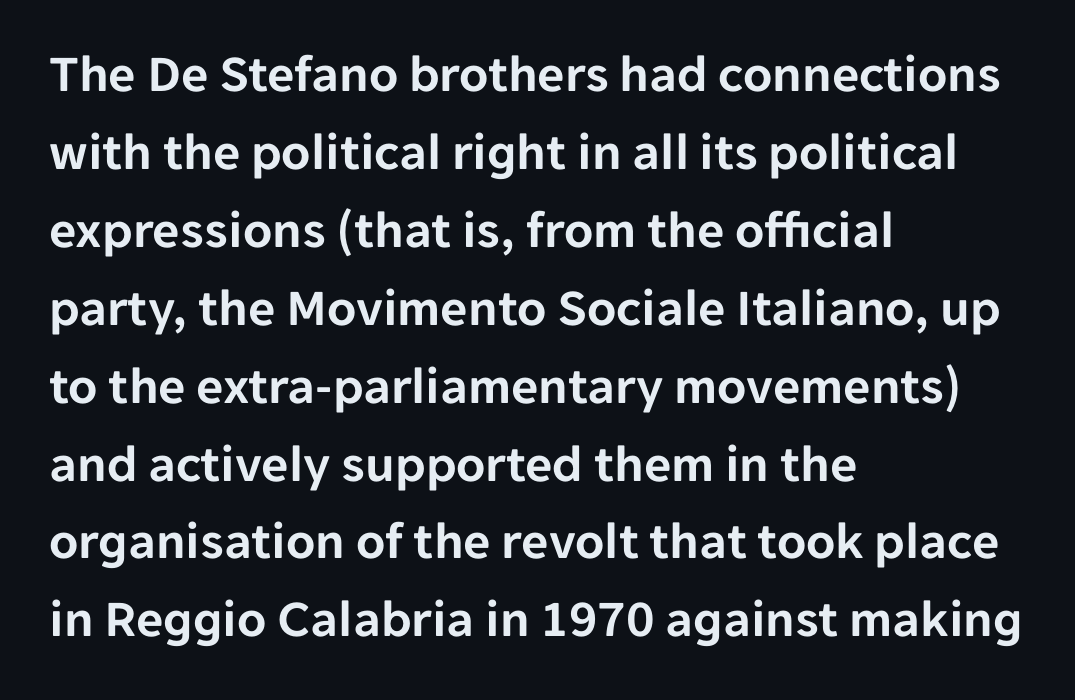
Default kerning and tracking; the words read as compact shapes. Here the designer chose a conventional face with non-uniform glyph widths. Notice how the stems are strictly vertical — no italics here. If you drew a ruler down the left edge, every line would touch it.
